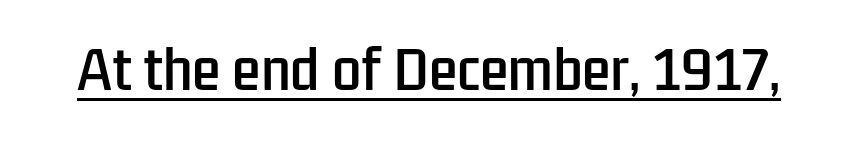
Q: Is the text italic (slanted)? A: No, it is upright.
Q: Is the typeface a serif or a sans-serif typeface? A: Sans-serif.
Q: Is the text underlined? A: Yes.
Q: Is the spacing between letters normal or unusually wide? A: Normal.
Q: Width (condensed, normal, or wide)? A: Condensed.
Q: Stroke contrast? A: Low.
Q: x-height? A: Medium.
Q: Monospaced? A: No.
